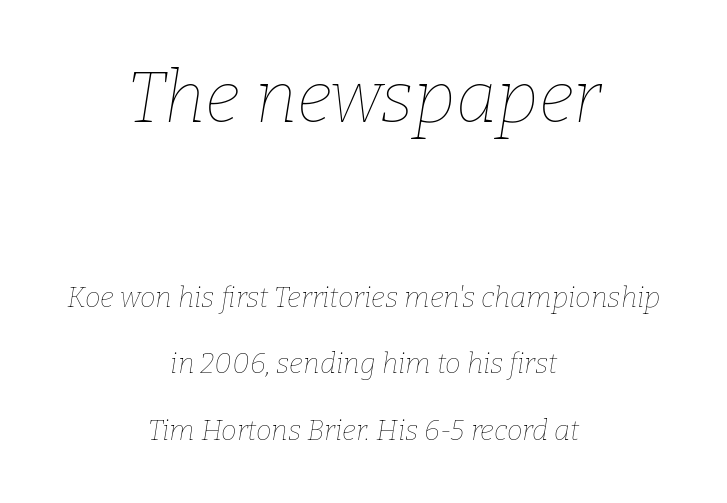
The image shows 71 px thin type, italic (leaning right); set centered, loose line spacing (2.37x), normal letter spacing, not underlined; the first (top) block is 2.54x larger; low stroke contrast and a medium x-height.
